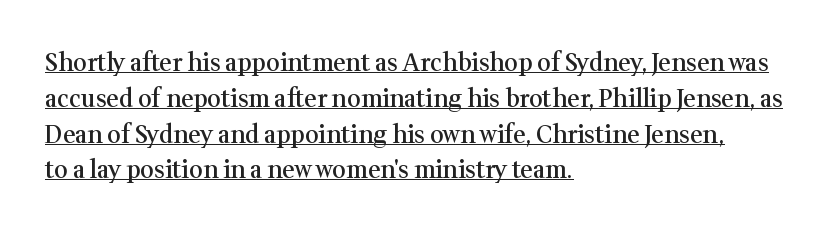
Q: Is the text bold? A: Semi-bold.
Q: Is the text italic (slanted)? A: No, it is upright.
Q: Is the text underlined? A: Yes.
Q: How is the paragraph aligned? A: Left-aligned.
Q: Is the spacing between letters normal or unusually wide? A: Normal.
Q: Is the spacing between lines tight, normal or loose? A: Normal.
